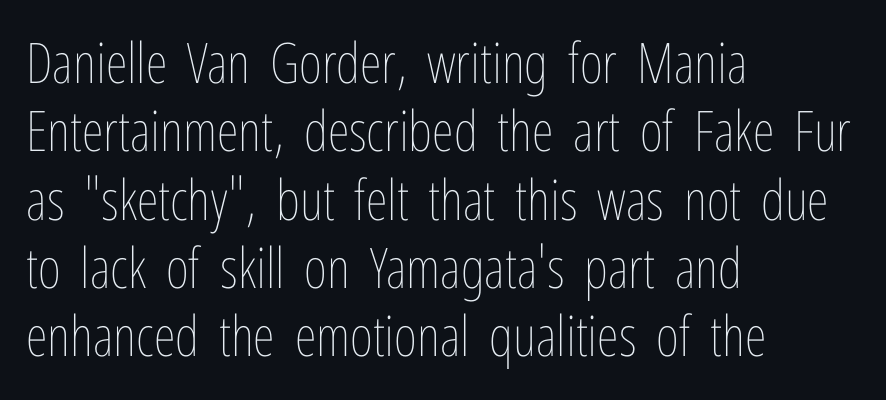
{"italic": "no", "bold": "no", "weight": "thin", "width": "condensed", "stroke_contrast": "low", "x_height": "medium", "monospaced": "no", "underline": "no", "align": "left", "line_spacing_ratio": 1.22, "letter_spacing": "normal", "letter_spacing_em": 0.0, "glyph_px": 56}
